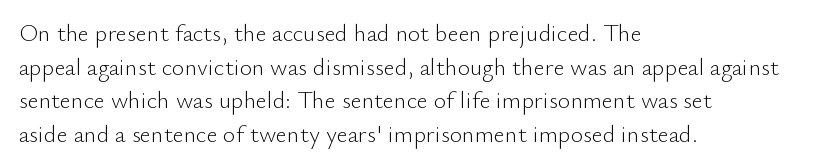
The image shows 24 px text type, upright; set left-aligned, normal line spacing (1.4x), normal letter spacing, not underlined.
